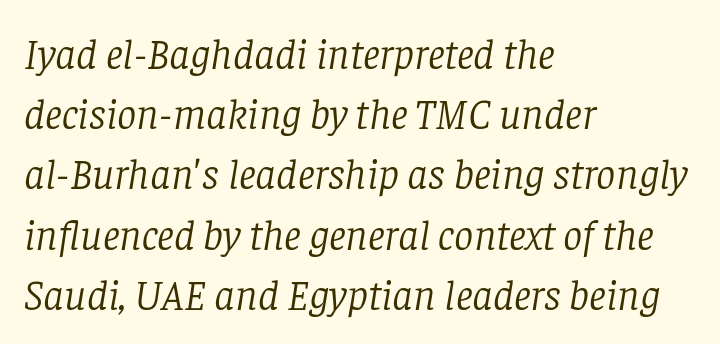
The image shows 43 px light serif type, italic (leaning right); set left-aligned, normal line spacing (1.4x), normal letter spacing, not underlined; low stroke contrast and a large x-height.
